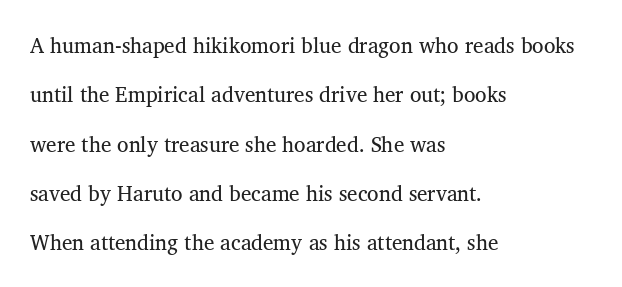
The image shows 21 px text type; set left-aligned, loose line spacing (2.35x), normal letter spacing, not underlined.
